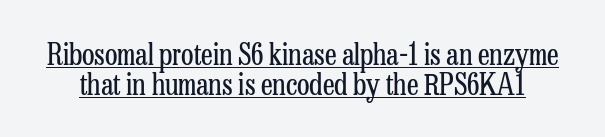
Q: Is the text bold? A: No.
Q: Is the text italic (slanted)? A: No, it is upright.
Q: Is the typeface a serif or a sans-serif typeface? A: Serif.
Q: Is the text underlined? A: Yes.
Q: Is the spacing between letters normal or unusually wide? A: Normal.
Q: Is the spacing between lines tight, normal or loose? A: Tight.
Q: Width (condensed, normal, or wide)? A: Condensed.
Q: Stroke contrast? A: Low.
Q: x-height? A: Medium.
Q: Monospaced? A: No.
